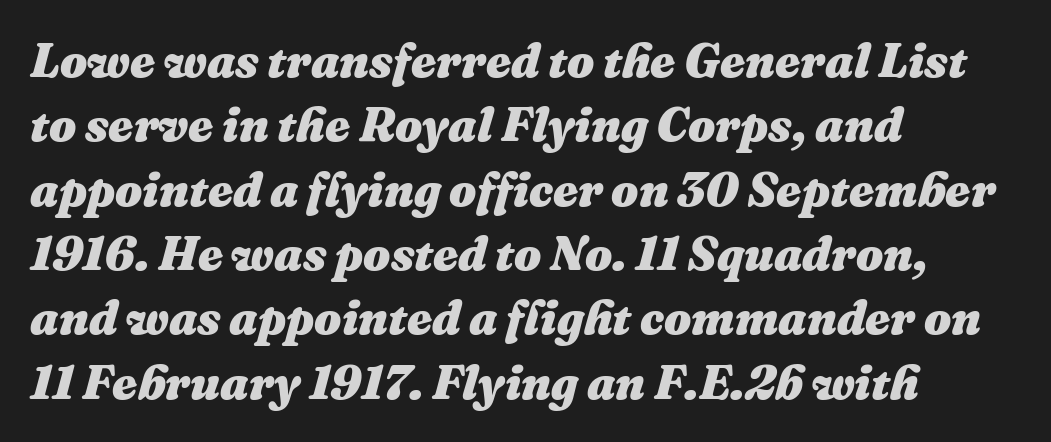
Between one letter and the next there's only the usual sliver of space. The characters look thick and weighty, a clear bold. The designer left line spacing at the default. Underlining? Definitely not there. Typeset ragged right — the left edge is the straight one. The axis of the letterforms is tilted away from vertical.
